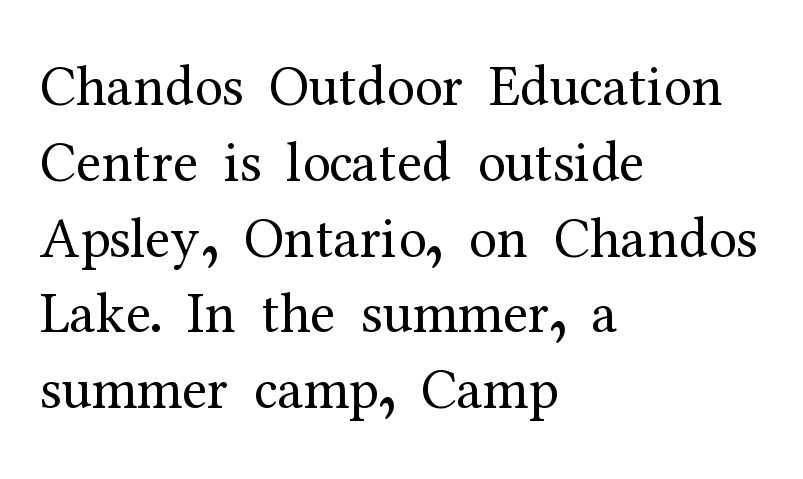
Spacing verdict: proportional, widths tailored to each character. Weight class: somewhere from thin through regular. Tracking here is standard; glyphs follow each other at the usual distance. The specimen reads as upright at a glance. Glance below the letters and you will spot only blank space. Line spacing here is normal.
